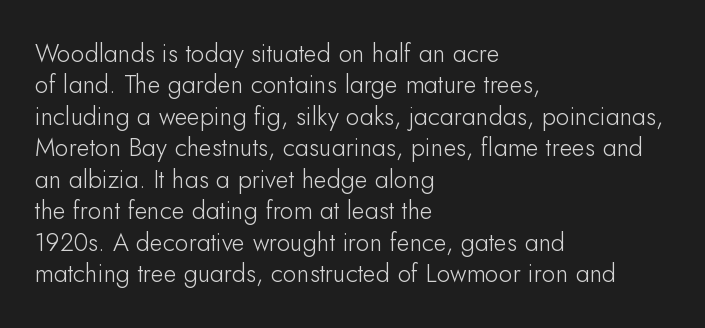
The image shows 25 px text type, upright; set left-aligned, normal line spacing (1.26x), normal letter spacing, not underlined.
